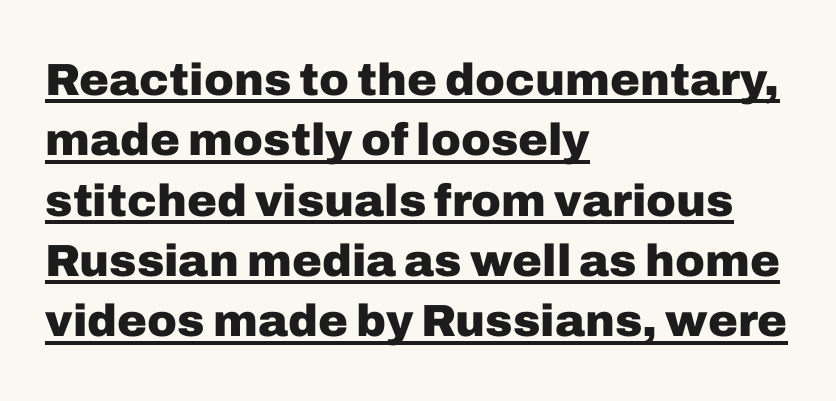
The image shows 45 px heavy sans-serif type, upright; set left-aligned, normal line spacing (1.34x), normal letter spacing, underlined; low stroke contrast and a medium x-height.
